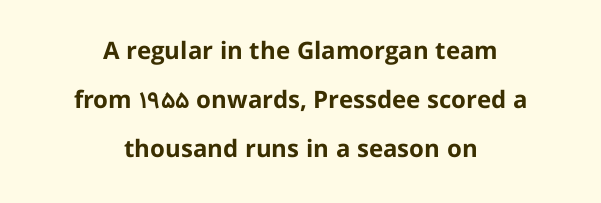
Q: Is the text bold? A: Yes.
Q: Is the text italic (slanted)? A: No, it is upright.
Q: Is the text underlined? A: No.
Q: How is the paragraph aligned? A: Centered.
Q: Is the spacing between letters normal or unusually wide? A: Normal.
Q: Is the spacing between lines tight, normal or loose? A: Loose.
